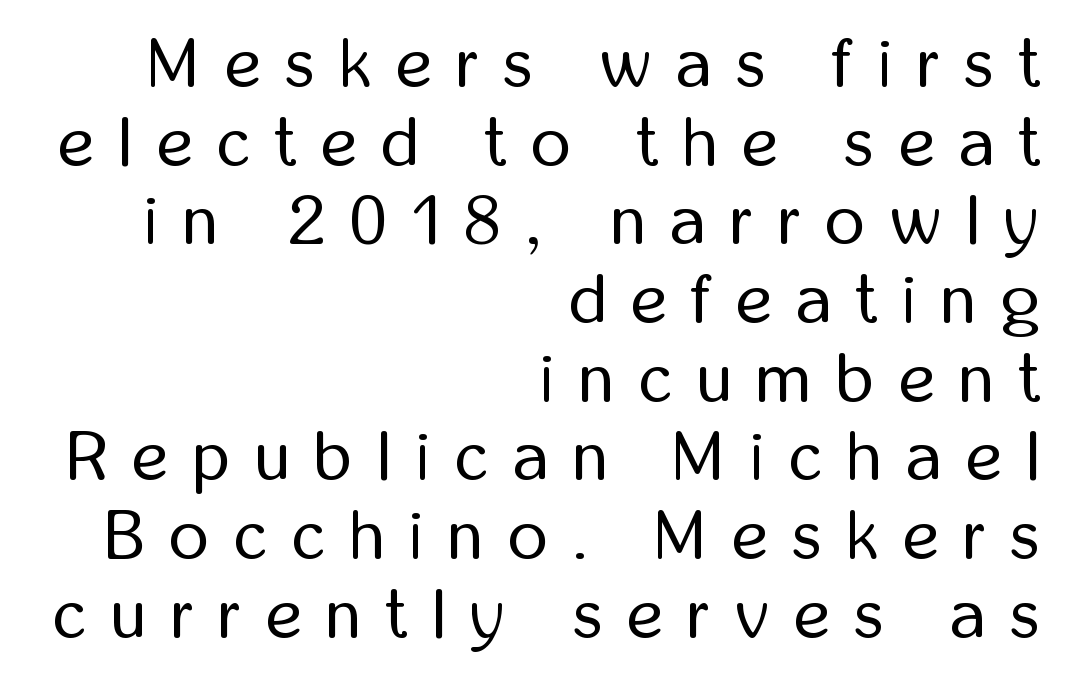
Summary of vertical rhythm: compact, with narrow interline spacing. The setting favours the right margin, as signatures and pull-quotes sometimes do. A typesetter would call this heavily tracked-out type. Summary of weight: not heavy and not bold. The specimen reads as upright at a glance.
